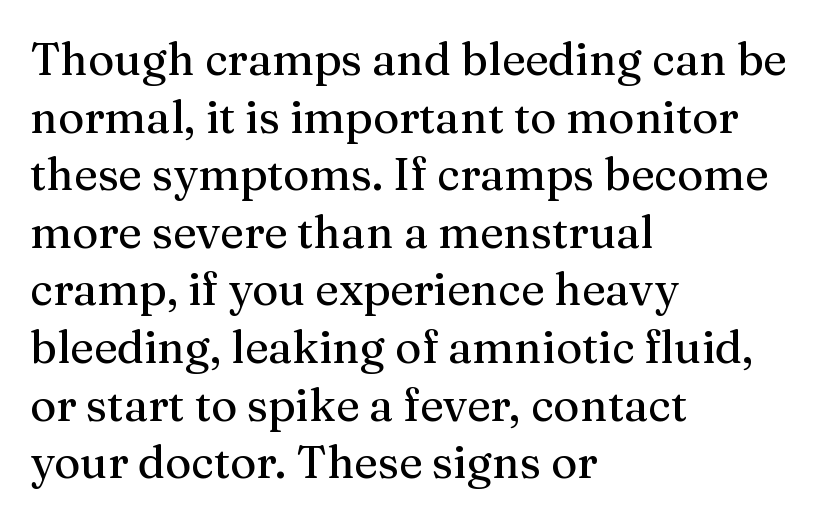
The image shows 45 px serif type, upright; set left-aligned, normal line spacing (1.28x), normal letter spacing, not underlined; medium stroke contrast and a medium x-height.
